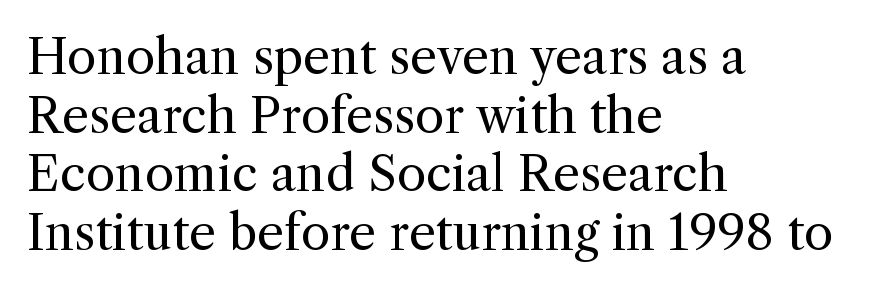
The image shows 48 px regular-weight serif type, upright; set left-aligned, line spacing 1.22x, normal letter spacing, not underlined; a medium x-height.
